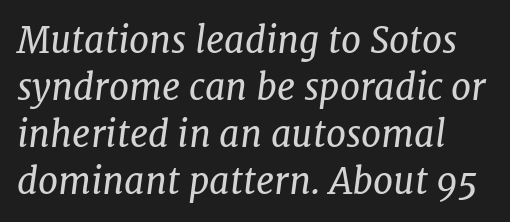
The leading is moderate, giving the passage an even texture. The rendering uses natural spacing where letterforms have individual widths. The gaps between neighbouring characters are ordinary and unremarkable. Italic? Definitely — the glyphs are oblique. A serif font was chosen for this passage.
